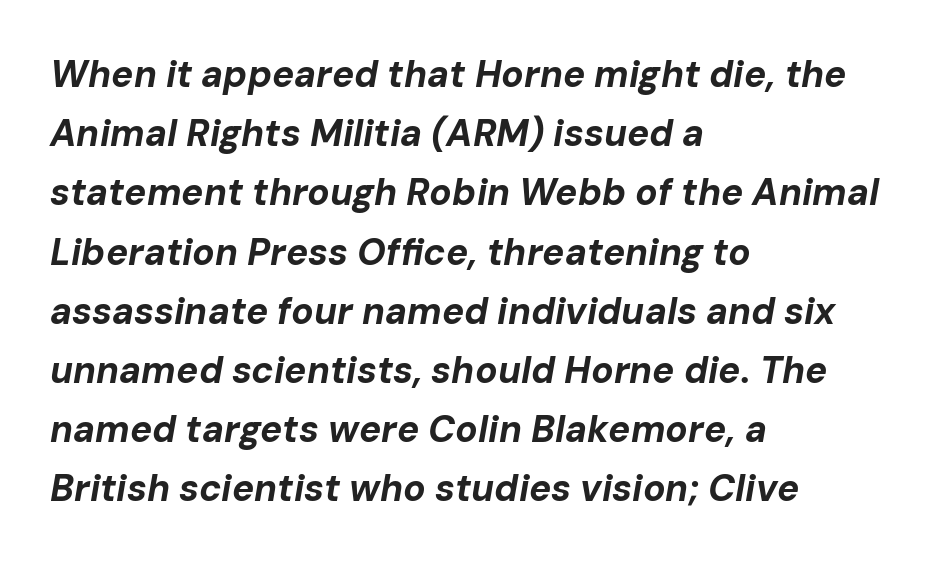
Q: Is the text bold? A: Yes.
Q: Is the text italic (slanted)? A: Yes, it leans right by about 10 degrees.
Q: Is the text underlined? A: No.
Q: How is the paragraph aligned? A: Left-aligned.
Q: Is the spacing between letters normal or unusually wide? A: Normal.
Q: Is the spacing between lines tight, normal or loose? A: Normal.
Q: Width (condensed, normal, or wide)? A: Normal.
Q: Stroke contrast? A: Low.
Q: x-height? A: Medium.
Q: Monospaced? A: No.
